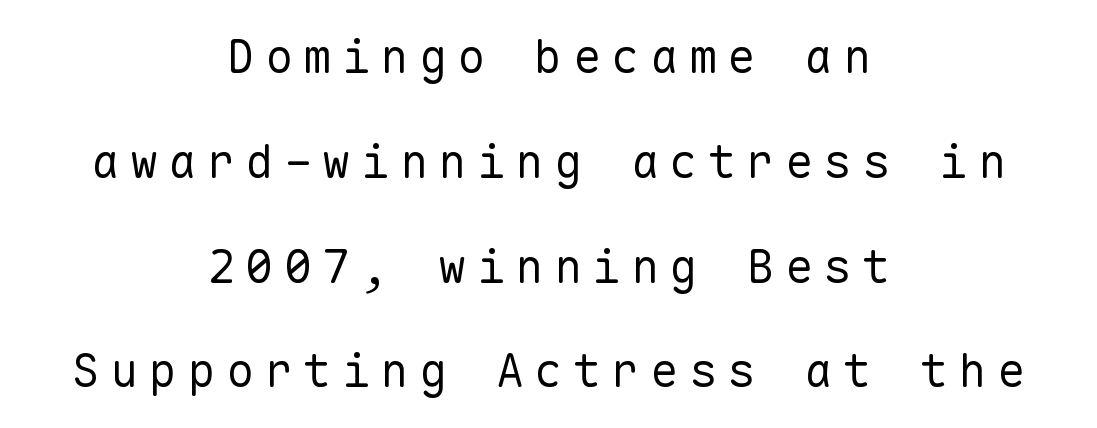
The image shows 47 px regular-weight sans-serif type, upright, monospaced; set centered, loose line spacing (2.23x), unusually wide letter spacing (+0.22 em), not underlined; low stroke contrast and a medium x-height.
